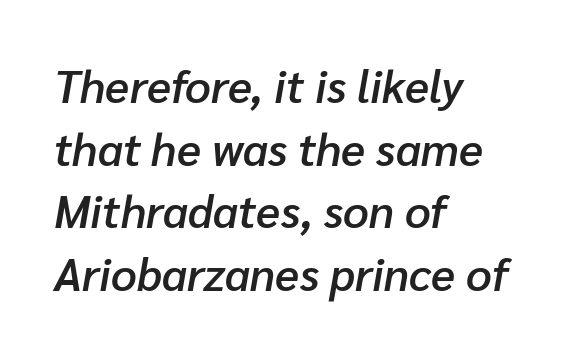
Q: Is the text bold? A: Semi-bold.
Q: Is the text italic (slanted)? A: Yes, it leans right by about 10 degrees.
Q: Is the text underlined? A: No.
Q: How is the paragraph aligned? A: Left-aligned.
Q: Is the spacing between letters normal or unusually wide? A: Normal.
Q: Is the spacing between lines tight, normal or loose? A: Normal.
Q: Width (condensed, normal, or wide)? A: Normal.
Q: Stroke contrast? A: Low.
Q: x-height? A: Medium.
Q: Monospaced? A: No.
